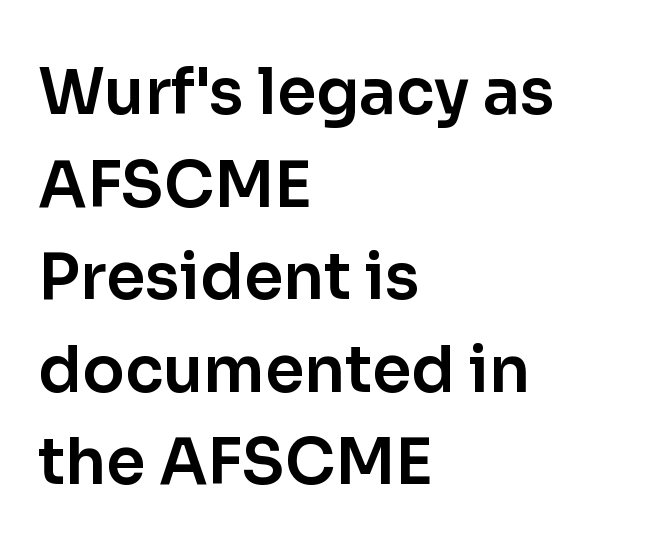
The image shows 63 px sans-serif type, upright; set left-aligned, normal line spacing (1.47x), normal letter spacing, not underlined; low stroke contrast and a medium x-height.
